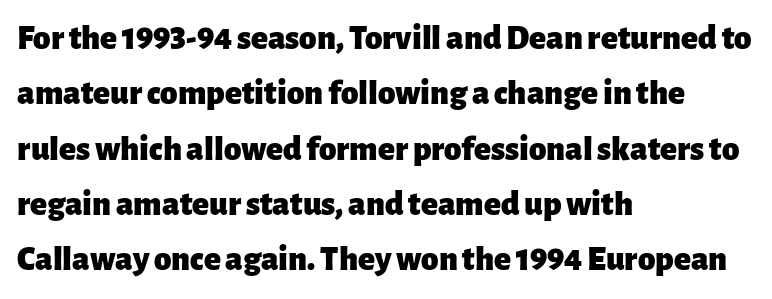
Where is the straight margin? On the left. Observe the ordinary spacing: letters are neighbours, not strangers. Each new line begins a customary step beneath the previous one. The axis of the letterforms is exactly vertical. On the weight axis this lands at bold, roughly 700. Here the designer chose a conventional face with non-uniform glyph widths.
